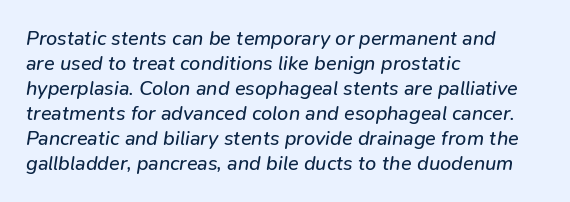
The image shows 20 px text type, italic (leaning right); set left-aligned, normal line spacing (1.25x), normal letter spacing, not underlined.
